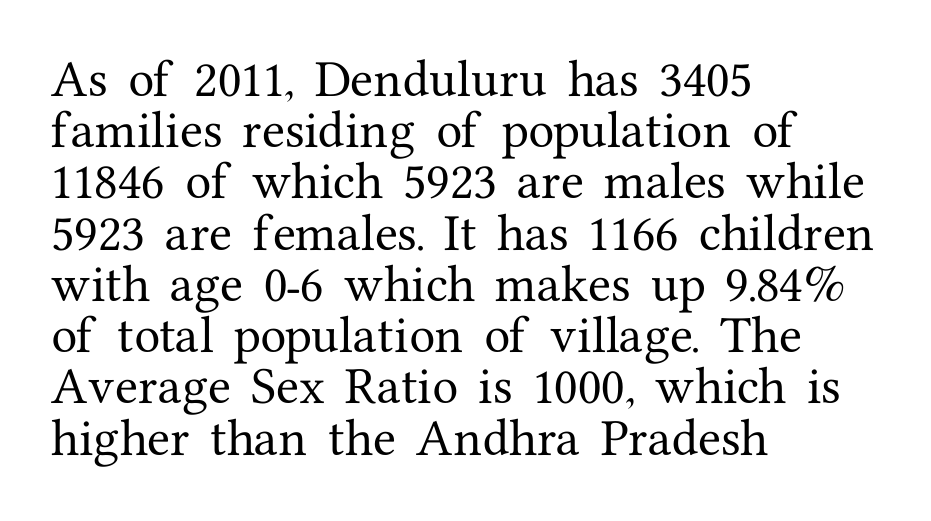
{"serif": "yes", "italic": "no", "width": "normal", "stroke_contrast": "medium", "x_height": "medium", "monospaced": "no", "underline": "no", "align": "left", "line_spacing_ratio": 1.22, "letter_spacing": "normal", "letter_spacing_em": 0.0, "glyph_px": 42}
